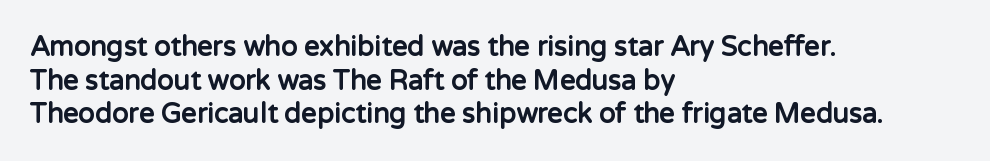
Its strokes are broad and dark, the hallmark of bold type. It's the straight-up-and-down kind of type. Regular leading. Caption: standard tracking, unaltered.
